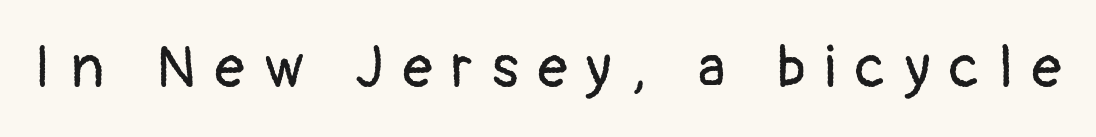
Letter spacing: wide. The characters are drawn with everyday or finer stroke widths. The text was rendered using a sans face with plain stroke endings. The letters advance in unequal steps, a hallmark of proportional type.
